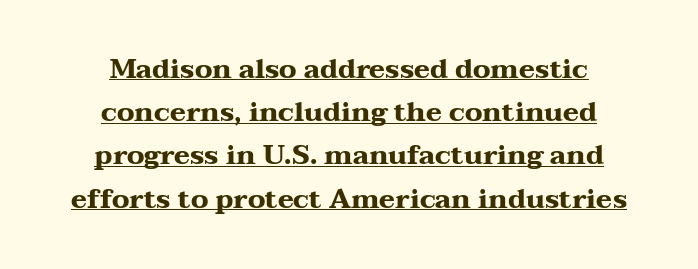
{"italic": "no", "bold": "yes", "underline": "yes", "align": "center", "line_spacing": "normal", "line_spacing_ratio": 1.6, "letter_spacing": "normal", "letter_spacing_em": 0.0, "glyph_px": 27}
